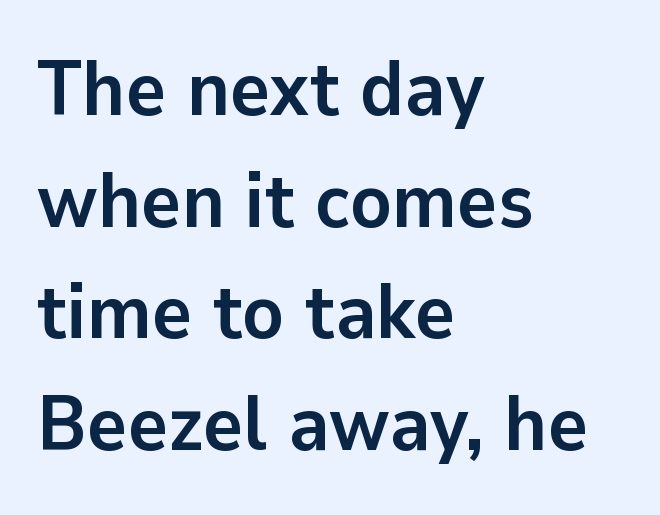
{"serif": "no", "italic": "no", "bold": "yes", "weight": "semibold", "width": "normal", "stroke_contrast": "low", "x_height": "medium", "monospaced": "no", "underline": "no", "align": "left", "line_spacing": "normal", "line_spacing_ratio": 1.45, "letter_spacing": "normal", "letter_spacing_em": 0.0, "glyph_px": 77}
